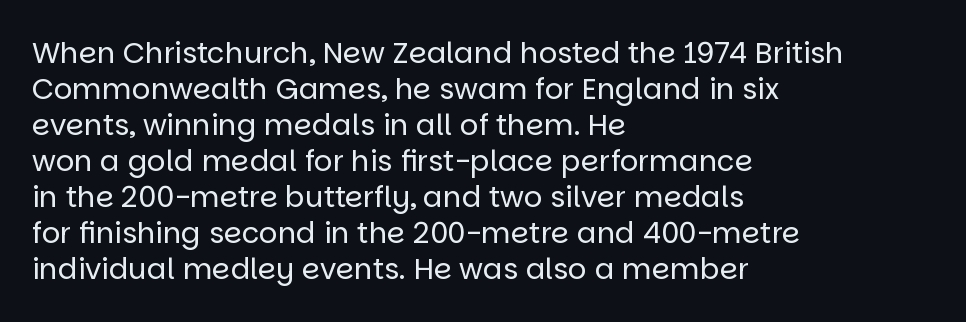
The image shows 29 px regular-weight sans-serif type, upright; set left-aligned, line spacing 1.24x, normal letter spacing, not underlined; low stroke contrast and a large x-height.
